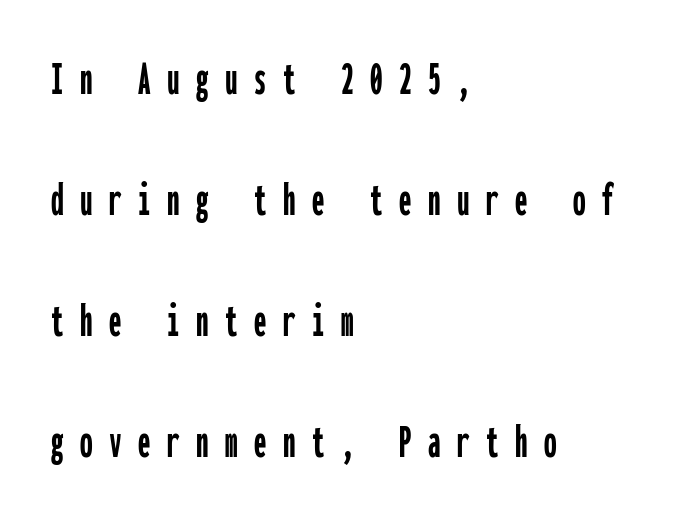
Q: Is the text italic (slanted)? A: No, it is upright.
Q: Is the typeface a serif or a sans-serif typeface? A: Sans-serif.
Q: Is the text underlined? A: No.
Q: How is the paragraph aligned? A: Left-aligned.
Q: Is the spacing between letters normal or unusually wide? A: Unusually wide.
Q: Is the spacing between lines tight, normal or loose? A: Loose.
Q: Width (condensed, normal, or wide)? A: Condensed.
Q: Stroke contrast? A: Low.
Q: x-height? A: Medium.
Q: Monospaced? A: Yes.
